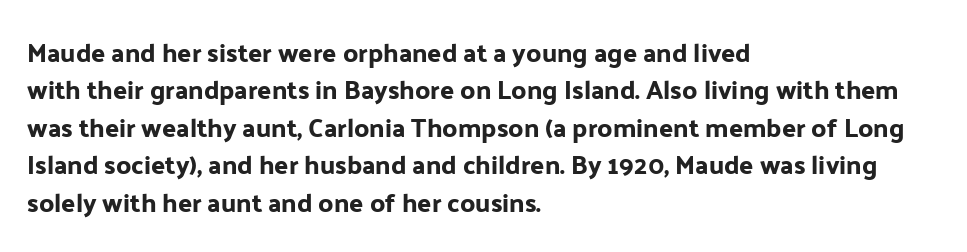
A typesetter would call this zero additional tracking. The string is rendered with underlining switched off. Reading down the block, your eye returns to a fixed left position each line. The lines sit at an ordinary, default distance from one another.
